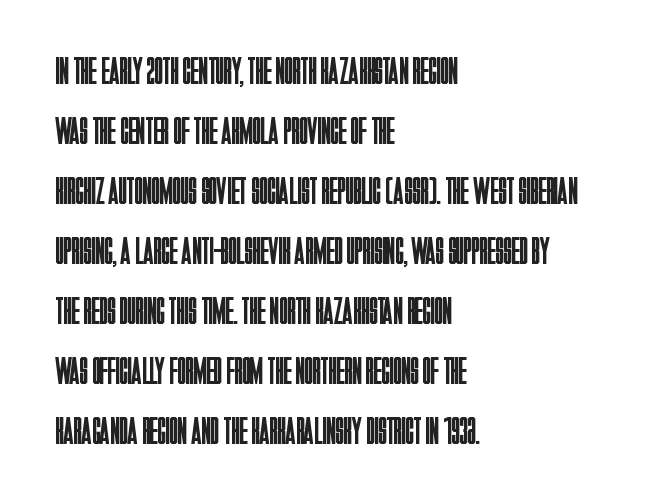
Q: Is the text bold? A: No.
Q: Is the text italic (slanted)? A: No, it is upright.
Q: Is the typeface a serif or a sans-serif typeface? A: Sans-serif.
Q: Is the text underlined? A: No.
Q: How is the paragraph aligned? A: Left-aligned.
Q: Is the spacing between letters normal or unusually wide? A: Normal.
Q: Is the spacing between lines tight, normal or loose? A: Normal.
Q: Width (condensed, normal, or wide)? A: Condensed.
Q: Stroke contrast? A: Low.
Q: x-height? A: Large.
Q: Monospaced? A: No.
